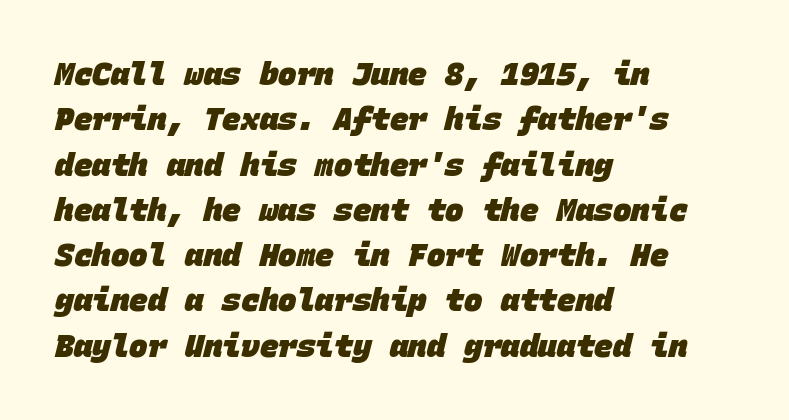
Q: Is the text bold? A: Yes.
Q: Is the typeface a serif or a sans-serif typeface? A: Sans-serif.
Q: Is the text underlined? A: No.
Q: How is the paragraph aligned? A: Left-aligned.
Q: Is the spacing between letters normal or unusually wide? A: Normal.
Q: Is the spacing between lines tight, normal or loose? A: Normal.
Q: Width (condensed, normal, or wide)? A: Normal.
Q: Stroke contrast? A: Low.
Q: x-height? A: Large.
Q: Monospaced? A: Yes.
